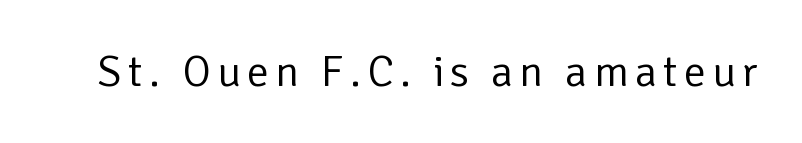
Q: Is the text bold? A: No.
Q: Is the text italic (slanted)? A: No, it is upright.
Q: Is the typeface a serif or a sans-serif typeface? A: Sans-serif.
Q: Is the text underlined? A: No.
Q: Width (condensed, normal, or wide)? A: Normal.
Q: Stroke contrast? A: Low.
Q: x-height? A: Medium.
Q: Monospaced? A: No.
